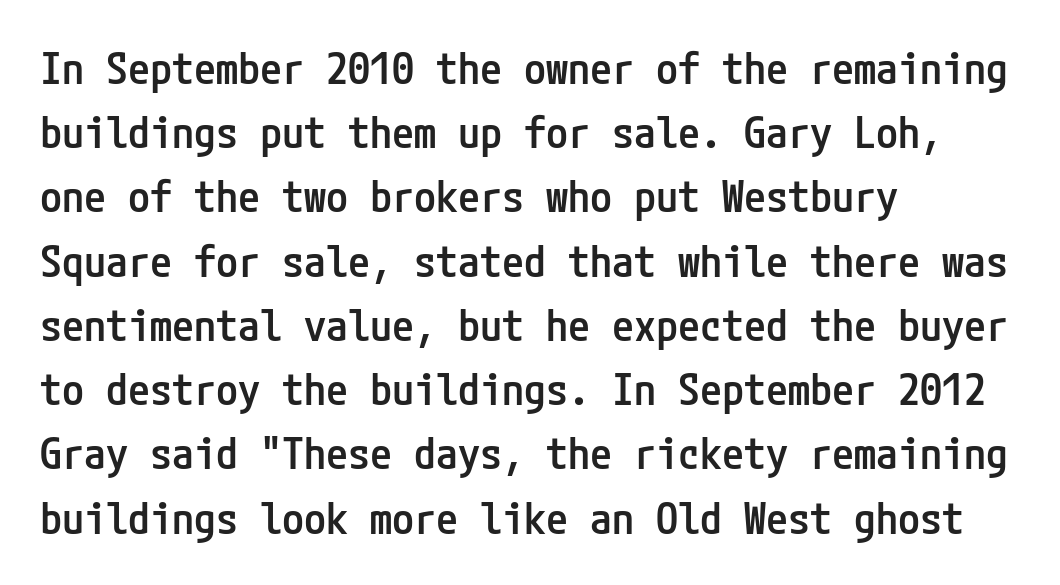
{"serif": "no", "italic": "no", "bold": "semi", "weight": "semibold", "width": "condensed", "stroke_contrast": "low", "x_height": "medium", "underline": "no", "align": "left", "line_spacing": "normal", "line_spacing_ratio": 1.46, "letter_spacing": "normal", "letter_spacing_em": 0.0, "glyph_px": 44}
